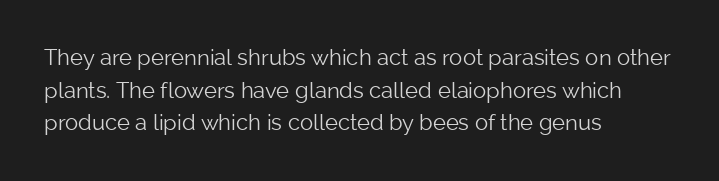
Rows of type keep a routine distance in the vertical direction. The space beneath each line is pristine and unruled. Which margin do the lines hug? The left one — the right edge is uneven. The letterforms sit shoulder to shoulder at normal distance.
